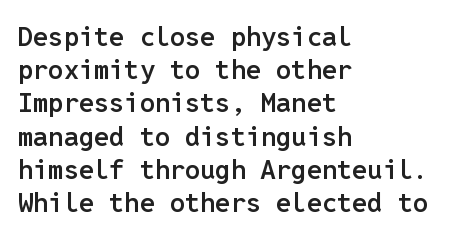
{"italic": "no", "bold": "semi", "underline": "no", "align": "left", "line_spacing_ratio": 1.23, "letter_spacing": "normal", "letter_spacing_em": 0.0, "glyph_px": 27}
